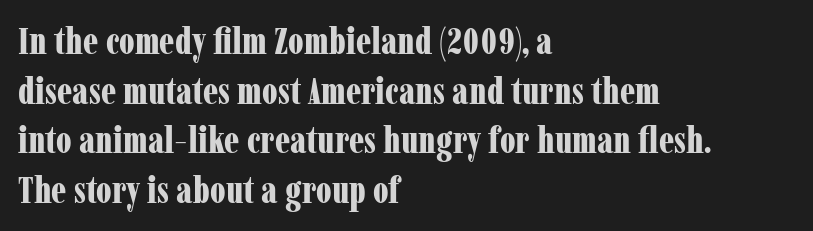
Horizontal alignment here is leftward, the default for most running prose. The baseline area is clear. Weight: bold. Vertically, the passage feels balanced, rows spaced as you'd expect. In terms of letterform style, serifs are clearly present.
